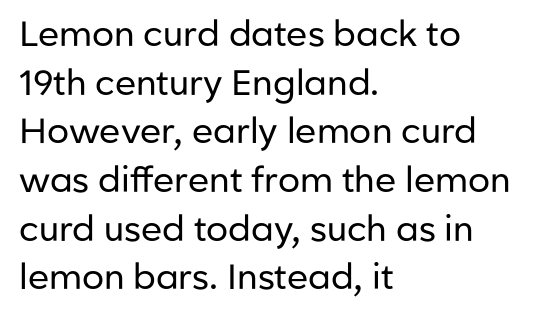
The image shows 35 px regular-weight sans-serif type, upright; set left-aligned, normal line spacing (1.39x), normal letter spacing, not underlined; low stroke contrast and a medium x-height.
